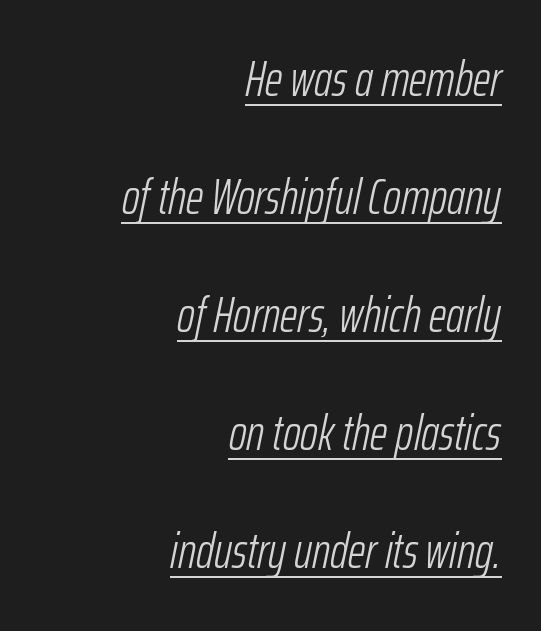
Q: Is the text bold? A: No.
Q: Is the text italic (slanted)? A: Yes, it leans right by about 12 degrees.
Q: Is the text underlined? A: Yes.
Q: How is the paragraph aligned? A: Right-aligned.
Q: Is the spacing between letters normal or unusually wide? A: Normal.
Q: Is the spacing between lines tight, normal or loose? A: Loose.
Q: Width (condensed, normal, or wide)? A: Condensed.
Q: Stroke contrast? A: Low.
Q: x-height? A: Medium.
Q: Monospaced? A: No.
